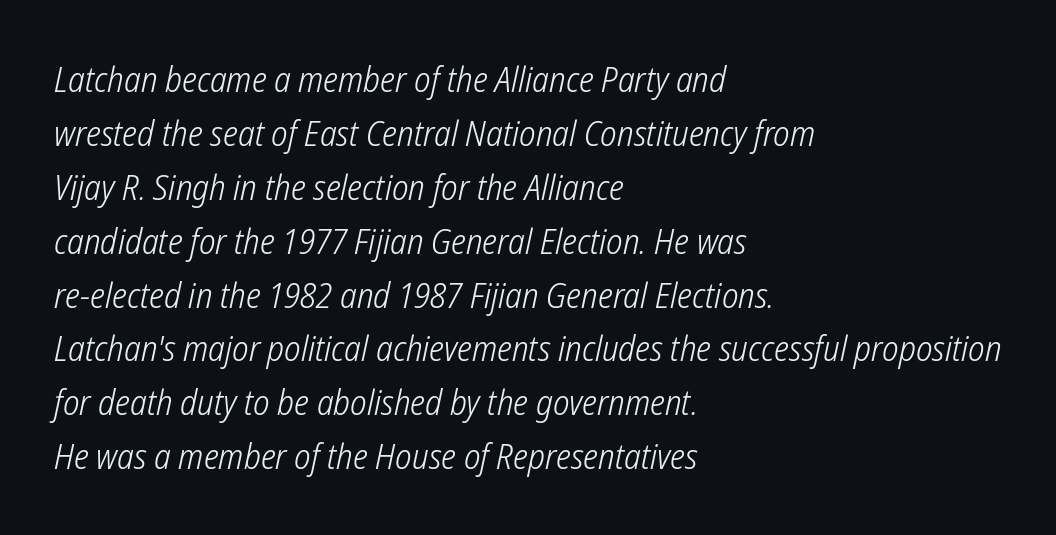
{"serif": "no", "bold": "no", "weight": "light", "width": "condensed", "stroke_contrast": "low", "x_height": "medium", "monospaced": "no", "underline": "no", "align": "left", "line_spacing": "normal", "line_spacing_ratio": 1.54, "letter_spacing": "normal", "letter_spacing_em": 0.0, "glyph_px": 35}
